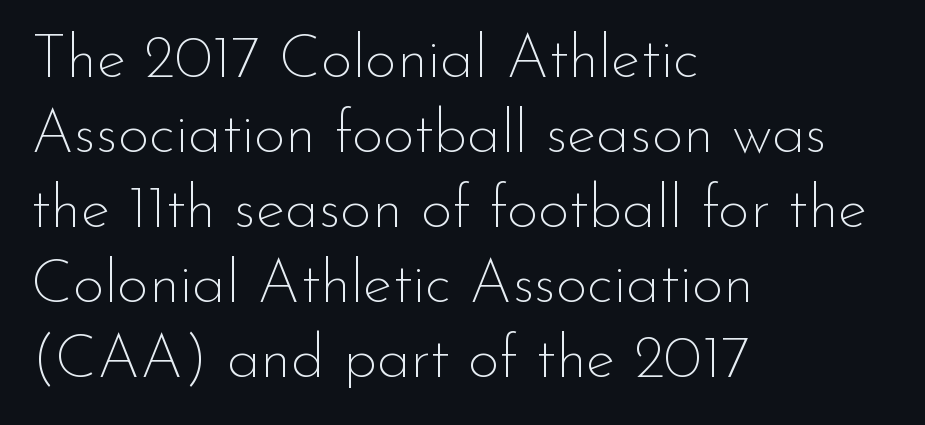
{"serif": "no", "italic": "no", "bold": "no", "weight": "thin", "width": "normal", "stroke_contrast": "low", "x_height": "small", "monospaced": "no", "underline": "no", "align": "left", "line_spacing_ratio": 1.23, "letter_spacing": "normal", "letter_spacing_em": 0.0, "glyph_px": 61}
